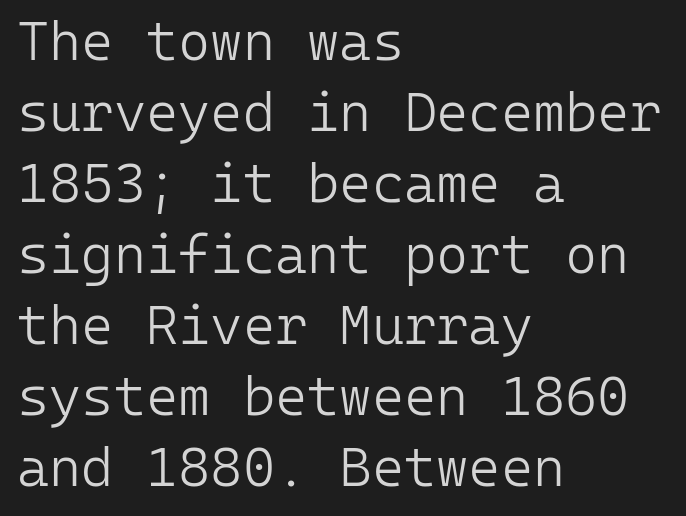
Q: Is the text bold? A: No.
Q: Is the text italic (slanted)? A: No, it is upright.
Q: Is the typeface a serif or a sans-serif typeface? A: Sans-serif.
Q: Is the text underlined? A: No.
Q: How is the paragraph aligned? A: Left-aligned.
Q: Is the spacing between letters normal or unusually wide? A: Normal.
Q: Is the spacing between lines tight, normal or loose? A: Normal.
Q: Width (condensed, normal, or wide)? A: Normal.
Q: Stroke contrast? A: Low.
Q: x-height? A: Medium.
Q: Monospaced? A: Yes.
